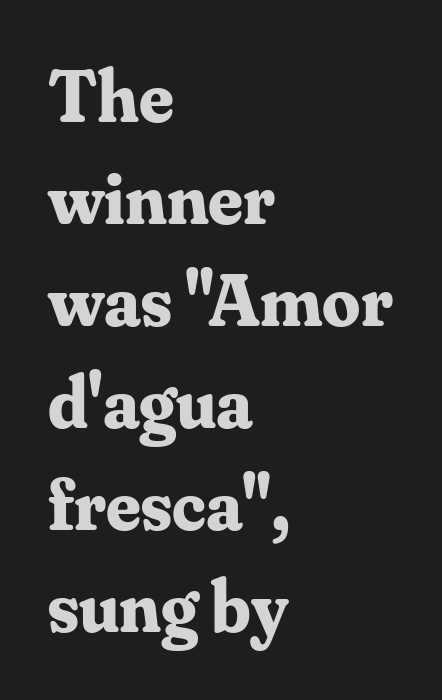
Rule under the text: the space is simply empty. As a designer I'd log this as weight 700, bold. The face used here is proportionally spaced, like ordinary book or web type. Notice how the stems are strictly vertical — no italics here. The compositor pushed each line to the left boundary. A typesetter would label this face a serif.
